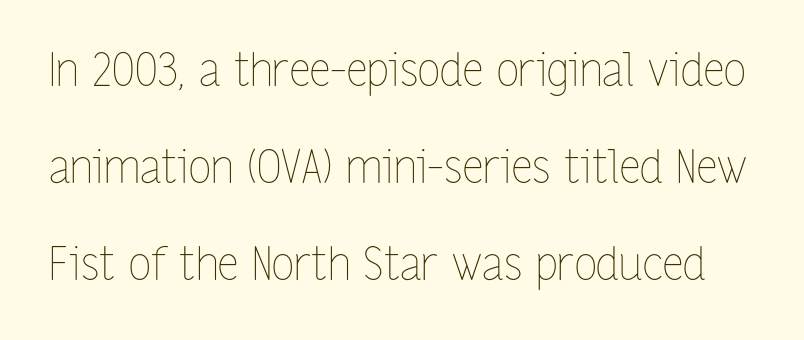
The image shows 46 px thin, condensed type, upright; set loose line spacing (2.11x), normal letter spacing, not underlined; low stroke contrast and a medium x-height.
